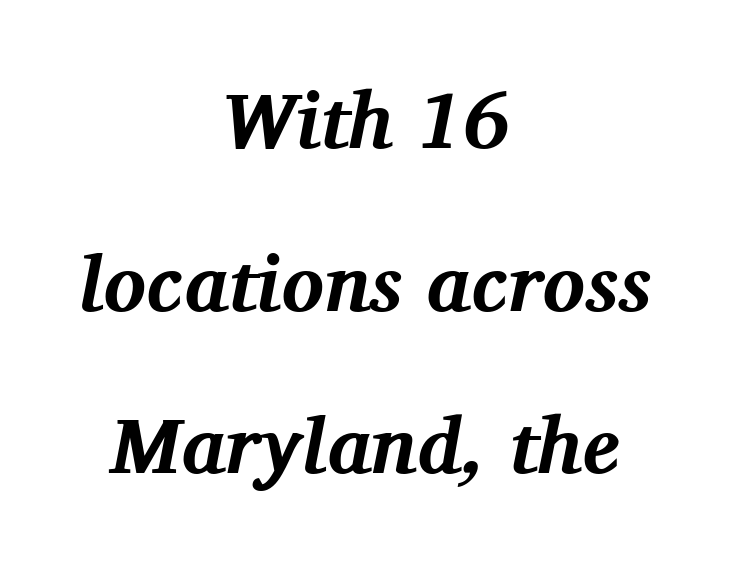
{"serif": "yes", "italic": "yes", "lean": "right", "slant_degrees": 11, "bold": "yes", "weight": "bold", "width": "normal", "stroke_contrast": "medium", "x_height": "medium", "monospaced": "no", "underline": "no", "align": "center", "line_spacing": "loose", "line_spacing_ratio": 2.06, "letter_spacing": "normal", "letter_spacing_em": 0.0, "glyph_px": 79}
